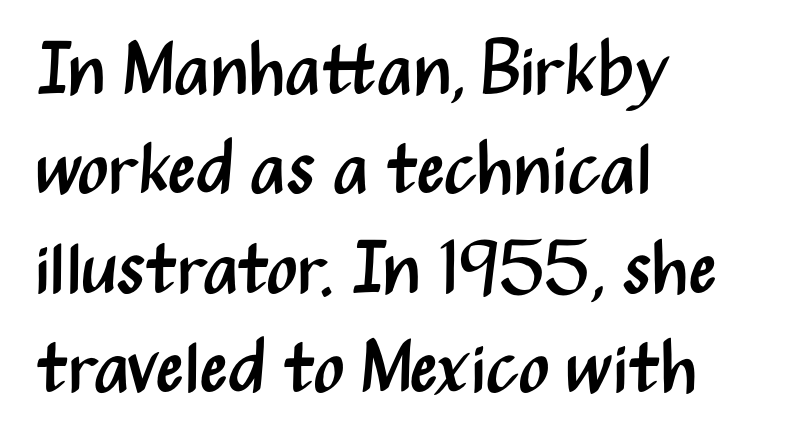
Q: Is the text bold? A: No.
Q: Is the text italic (slanted)? A: No, it is upright.
Q: Is the typeface a serif or a sans-serif typeface? A: Sans-serif.
Q: Is the text underlined? A: No.
Q: How is the paragraph aligned? A: Left-aligned.
Q: Is the spacing between letters normal or unusually wide? A: Normal.
Q: Is the spacing between lines tight, normal or loose? A: Normal.
Q: Width (condensed, normal, or wide)? A: Condensed.
Q: Stroke contrast? A: Medium.
Q: x-height? A: Medium.
Q: Monospaced? A: No.
